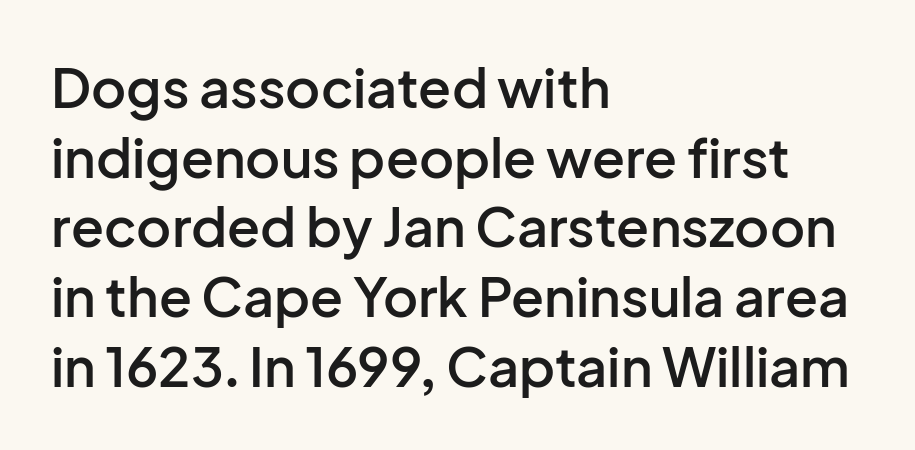
Q: Is the text bold? A: Semi-bold.
Q: Is the text italic (slanted)? A: No, it is upright.
Q: Is the typeface a serif or a sans-serif typeface? A: Sans-serif.
Q: Is the text underlined? A: No.
Q: How is the paragraph aligned? A: Left-aligned.
Q: Is the spacing between letters normal or unusually wide? A: Normal.
Q: Is the spacing between lines tight, normal or loose? A: Normal.
Q: Width (condensed, normal, or wide)? A: Normal.
Q: Stroke contrast? A: Low.
Q: x-height? A: Medium.
Q: Monospaced? A: No.
